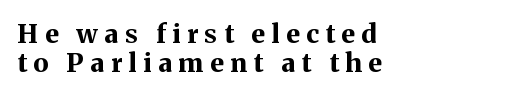
{"italic": "no", "bold": "yes", "underline": "no", "align": "left", "line_spacing": "tight", "line_spacing_ratio": 1.1, "letter_spacing": "wide", "letter_spacing_em": 0.25, "glyph_px": 26}
